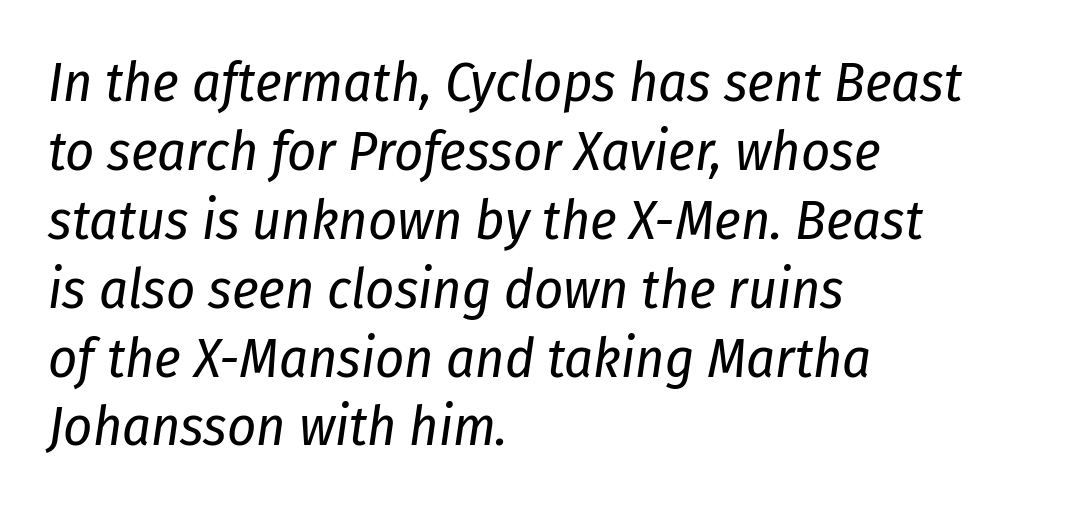
Q: Is the text bold? A: No.
Q: Is the text italic (slanted)? A: Yes, it leans right by about 8 degrees.
Q: Is the text underlined? A: No.
Q: How is the paragraph aligned? A: Left-aligned.
Q: Is the spacing between letters normal or unusually wide? A: Normal.
Q: Width (condensed, normal, or wide)? A: Condensed.
Q: Stroke contrast? A: Low.
Q: x-height? A: Medium.
Q: Monospaced? A: No.
